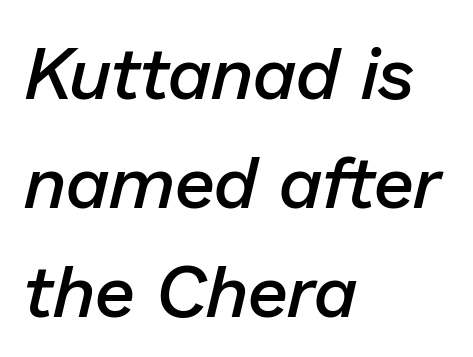
{"italic": "yes", "lean": "right", "slant_degrees": 13, "bold": "semi", "weight": "semibold", "width": "normal", "stroke_contrast": "low", "x_height": "medium", "monospaced": "no", "underline": "no", "align": "left", "line_spacing": "normal", "line_spacing_ratio": 1.49, "letter_spacing": "normal", "letter_spacing_em": 0.0, "glyph_px": 73}
